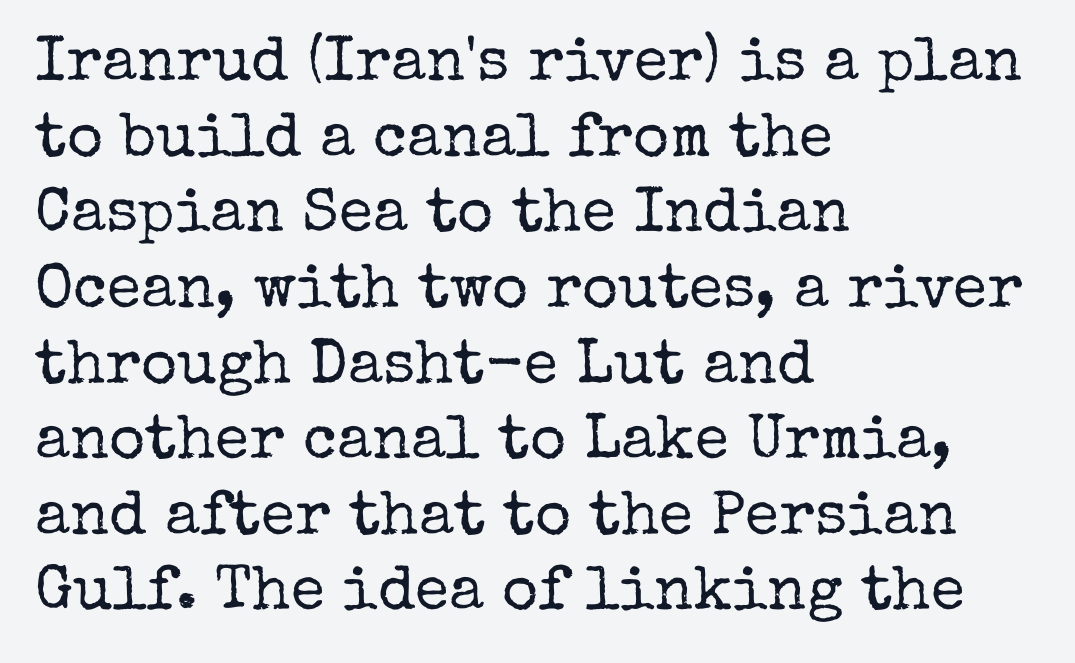
{"serif": "yes", "italic": "no", "bold": "no", "weight": "regular", "width": "normal", "stroke_contrast": "low", "x_height": "medium", "monospaced": "no", "underline": "no", "align": "left", "line_spacing_ratio": 1.22, "letter_spacing": "normal", "letter_spacing_em": 0.0, "glyph_px": 62}
